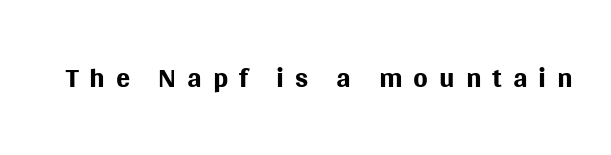
Q: Is the text bold? A: No.
Q: Is the text italic (slanted)? A: No, it is upright.
Q: Is the typeface a serif or a sans-serif typeface? A: Sans-serif.
Q: Is the text underlined? A: No.
Q: Is the spacing between letters normal or unusually wide? A: Unusually wide.
Q: Width (condensed, normal, or wide)? A: Normal.
Q: Stroke contrast? A: Medium.
Q: x-height? A: Large.
Q: Monospaced? A: No.
